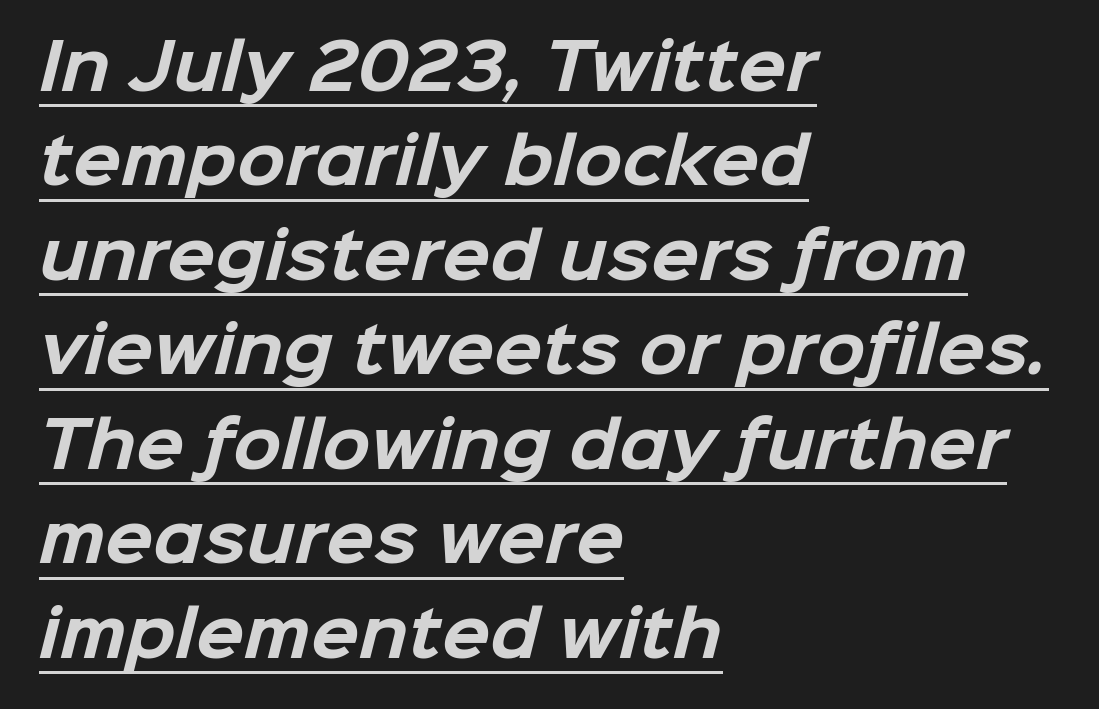
The image shows 63 px bold sans-serif type; set left-aligned, normal line spacing (1.5x), normal letter spacing, underlined; low stroke contrast and a medium x-height.
